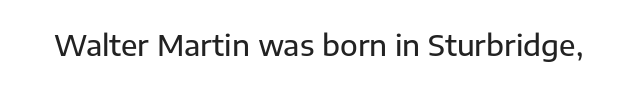
The image shows 29 px sans-serif type, upright; set normal letter spacing, not underlined; low stroke contrast and a medium x-height.
